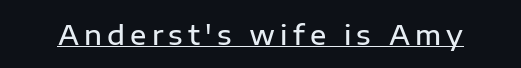
Q: Is the text bold? A: Semi-bold.
Q: Is the text italic (slanted)? A: No, it is upright.
Q: Is the text underlined? A: Yes.
